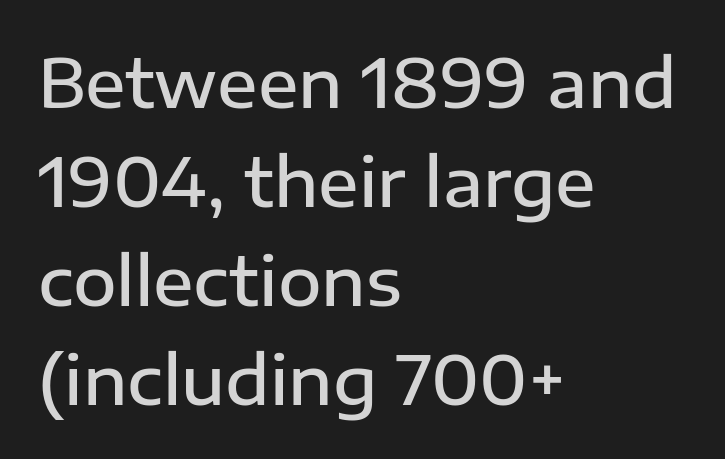
{"serif": "no", "italic": "no", "bold": "semi", "weight": "semibold", "width": "normal", "stroke_contrast": "low", "x_height": "medium", "monospaced": "no", "underline": "no", "align": "left", "line_spacing": "normal", "line_spacing_ratio": 1.48, "letter_spacing": "normal", "letter_spacing_em": 0.0, "glyph_px": 67}
